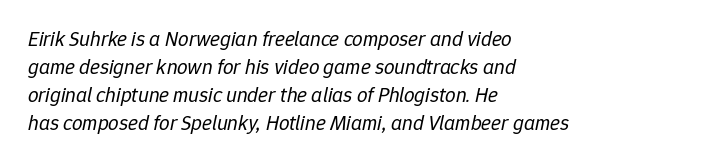
The image shows 21 px text type, italic (leaning right); set left-aligned, normal line spacing (1.34x), normal letter spacing, not underlined.
